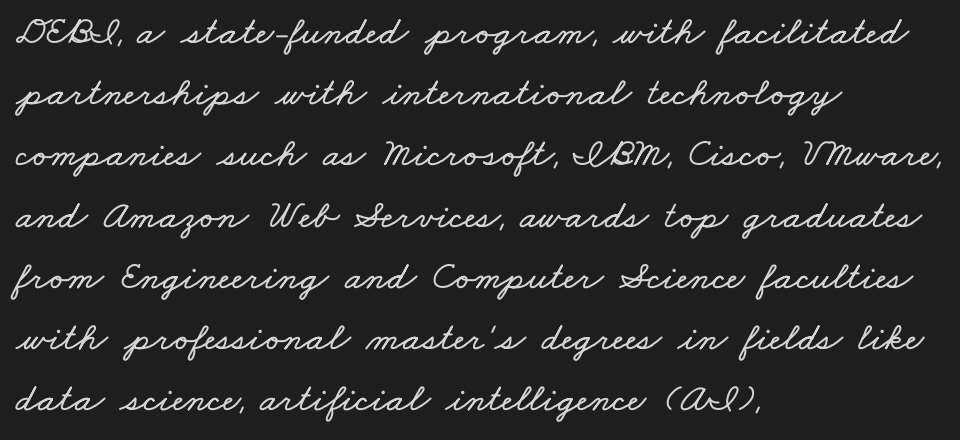
Q: Is the text underlined? A: No.
Q: How is the paragraph aligned? A: Left-aligned.
Q: Is the spacing between letters normal or unusually wide? A: Normal.
Q: Is the spacing between lines tight, normal or loose? A: Normal.
Q: Width (condensed, normal, or wide)? A: Wide.
Q: Stroke contrast? A: Low.
Q: x-height? A: Small.
Q: Monospaced? A: No.
